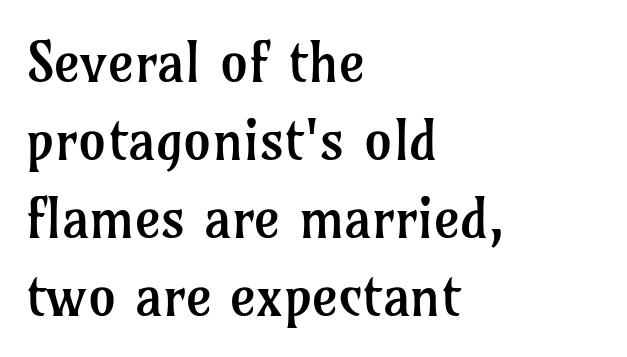
The image shows 56 px regular-weight serif type, upright; set left-aligned, normal line spacing (1.39x), normal letter spacing, not underlined; low stroke contrast and a medium x-height.
